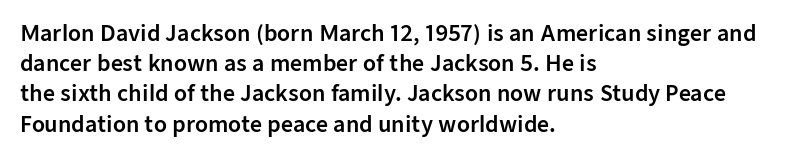
Q: Is the text italic (slanted)? A: No, it is upright.
Q: Is the text underlined? A: No.
Q: How is the paragraph aligned? A: Left-aligned.
Q: Is the spacing between letters normal or unusually wide? A: Normal.
Q: Is the spacing between lines tight, normal or loose? A: Normal.
